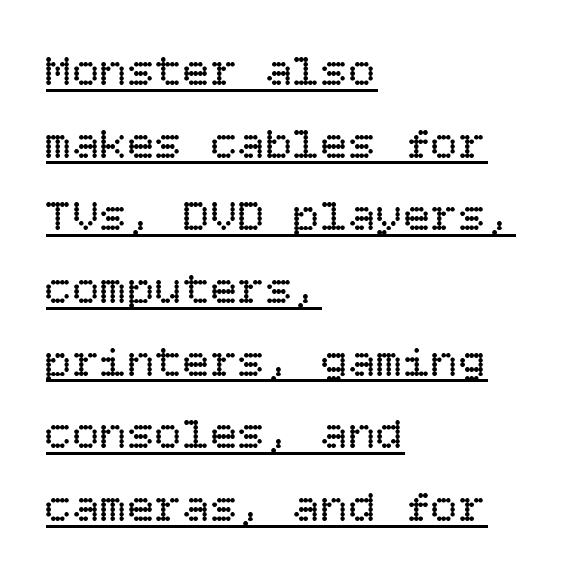
{"italic": "no", "bold": "no", "weight": "regular", "width": "normal", "stroke_contrast": "low", "x_height": "large", "underline": "yes", "align": "left", "line_spacing": "normal", "line_spacing_ratio": 1.58, "letter_spacing": "normal", "letter_spacing_em": 0.0, "glyph_px": 46}
